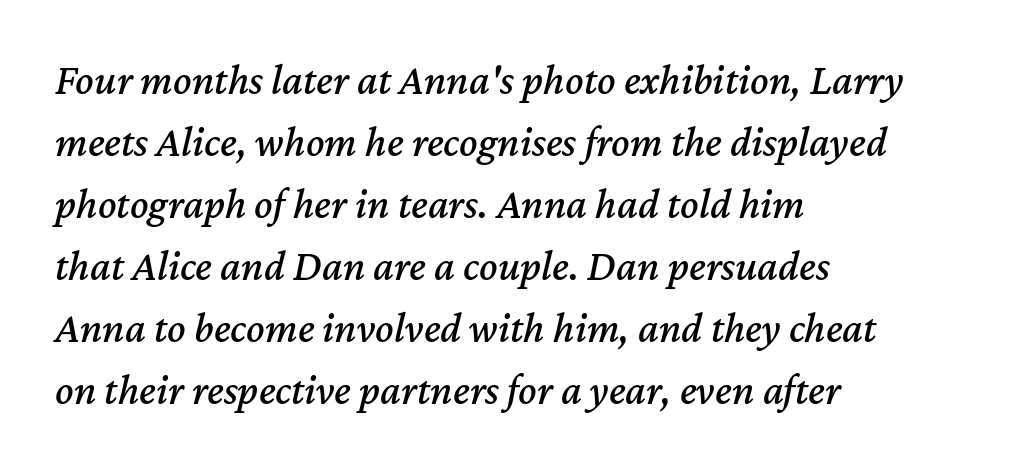
{"italic": "yes", "lean": "right", "slant_degrees": 12, "width": "normal", "stroke_contrast": "medium", "x_height": "medium", "monospaced": "no", "underline": "no", "align": "left", "line_spacing": "normal", "line_spacing_ratio": 1.44, "letter_spacing": "normal", "letter_spacing_em": 0.0, "glyph_px": 43}
